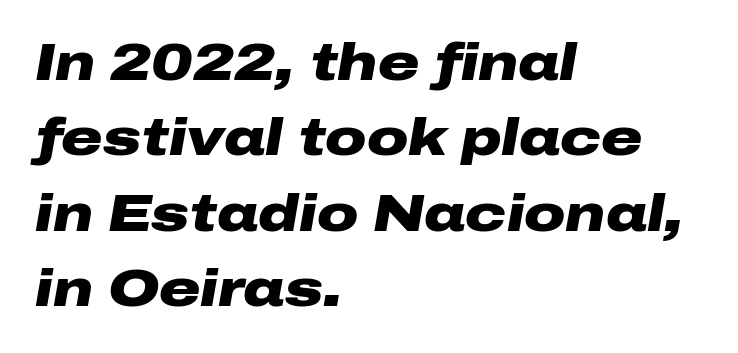
{"italic": "yes", "lean": "right", "slant_degrees": 10, "bold": "yes", "weight": "heavy", "width": "wide", "stroke_contrast": "low", "x_height": "medium", "monospaced": "no", "underline": "no", "align": "left", "line_spacing": "normal", "line_spacing_ratio": 1.48, "letter_spacing": "normal", "letter_spacing_em": 0.0, "glyph_px": 51}
